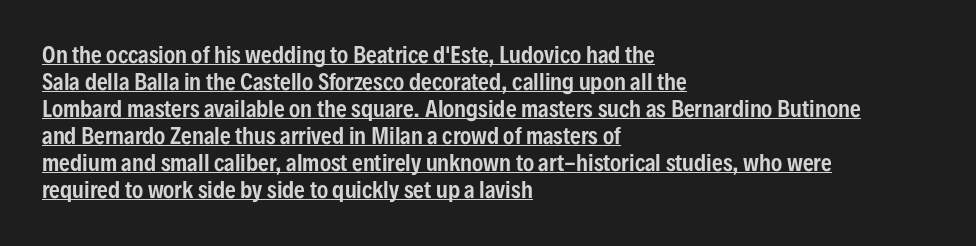
Has an underline been added? It has. If you measured baseline to baseline, you'd find a middling distance. A student would call this left alignment; a typographer would say flush left, rag right. The letters stand straight up with perfectly vertical stems. Honestly, the letter spacing is just normal — you wouldn't notice it.
